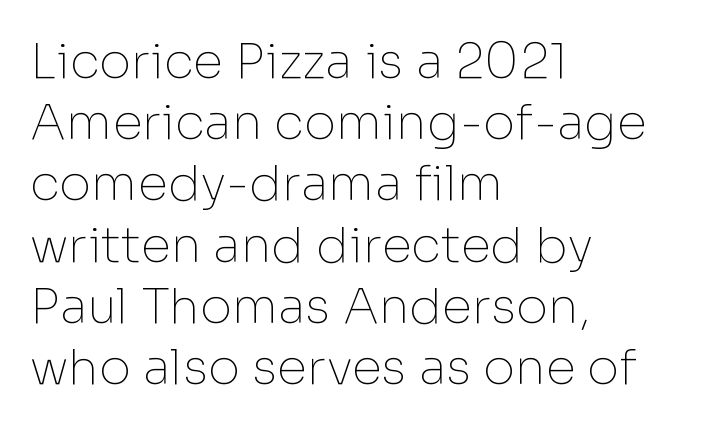
Looks like regular typesetting: each glyph gets only the width it needs. On a weight scale, this lands at 450 or below. Default kerning and tracking; the words read as compact shapes. Classification — sans serif. Words float on clear page, feet unadorned. Italic? Not at all — the glyphs are vertical.
